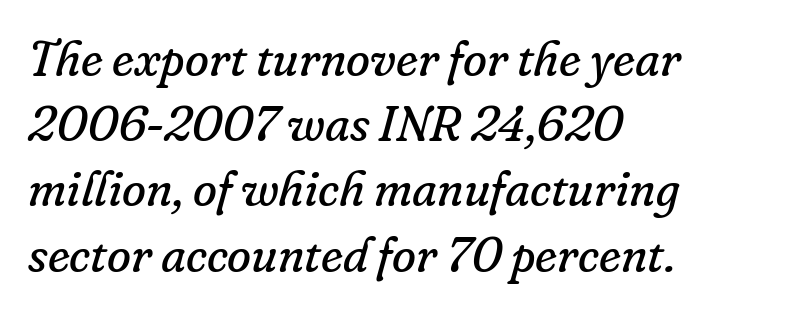
The image shows 49 px regular-weight serif type, italic (leaning right); set left-aligned, normal line spacing (1.33x), normal letter spacing, not underlined; low stroke contrast and a small x-height.
